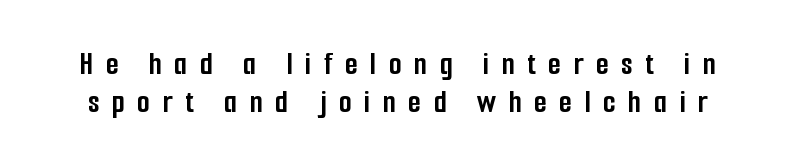
Q: Is the text bold? A: Yes.
Q: Is the text italic (slanted)? A: No, it is upright.
Q: Is the typeface a serif or a sans-serif typeface? A: Sans-serif.
Q: Is the text underlined? A: No.
Q: Is the spacing between letters normal or unusually wide? A: Unusually wide.
Q: Is the spacing between lines tight, normal or loose? A: Tight.
Q: Width (condensed, normal, or wide)? A: Condensed.
Q: Stroke contrast? A: Low.
Q: x-height? A: Medium.
Q: Monospaced? A: No.
